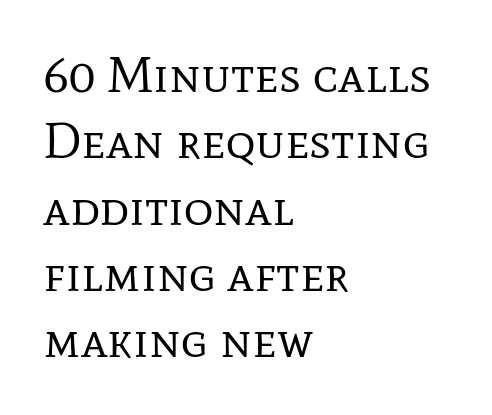
The image shows 51 px regular-weight serif type, upright; set left-aligned, normal line spacing (1.3x), normal letter spacing, not underlined; low stroke contrast and a medium x-height.
